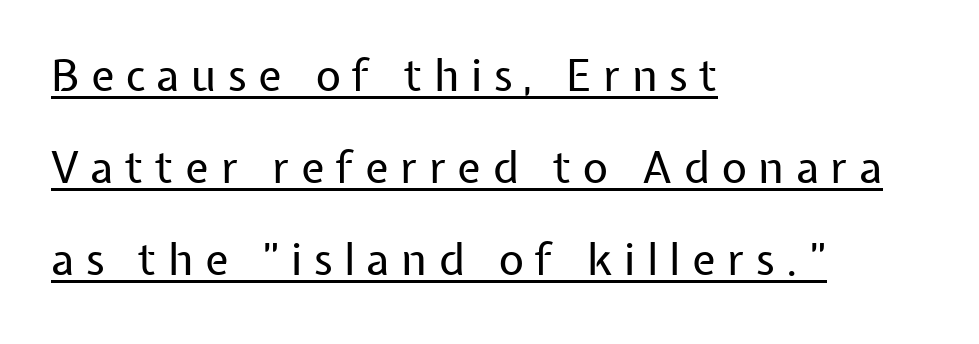
A roman cut, with each character standing at attention. All the whitespace from short lines collects on the right. The gaps between neighbouring characters are conspicuously large. The passage shown is typed in a proportional face where columns would drift.
